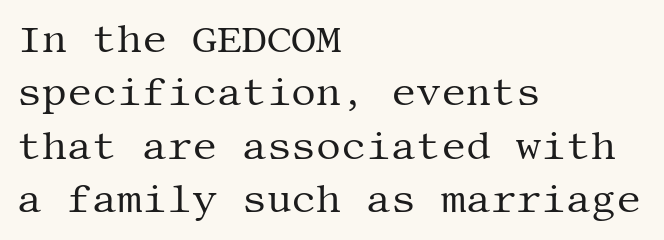
Q: Is the text bold? A: No.
Q: Is the text italic (slanted)? A: No, it is upright.
Q: Is the typeface a serif or a sans-serif typeface? A: Serif.
Q: Is the text underlined? A: No.
Q: How is the paragraph aligned? A: Left-aligned.
Q: Is the spacing between letters normal or unusually wide? A: Normal.
Q: Is the spacing between lines tight, normal or loose? A: Normal.
Q: Width (condensed, normal, or wide)? A: Normal.
Q: Stroke contrast? A: Medium.
Q: x-height? A: Large.
